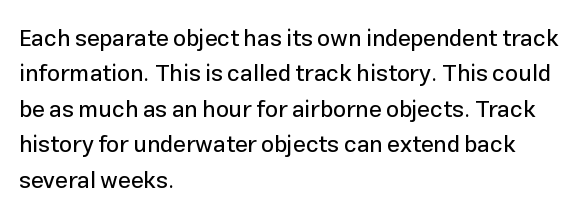
Nope, not italic — everything's standing straight. Words appear dense and cohesive because spacing is normal. The baseline area is clear. These lines sit exactly where default settings would place them. The compositor pushed each line to the left boundary.
